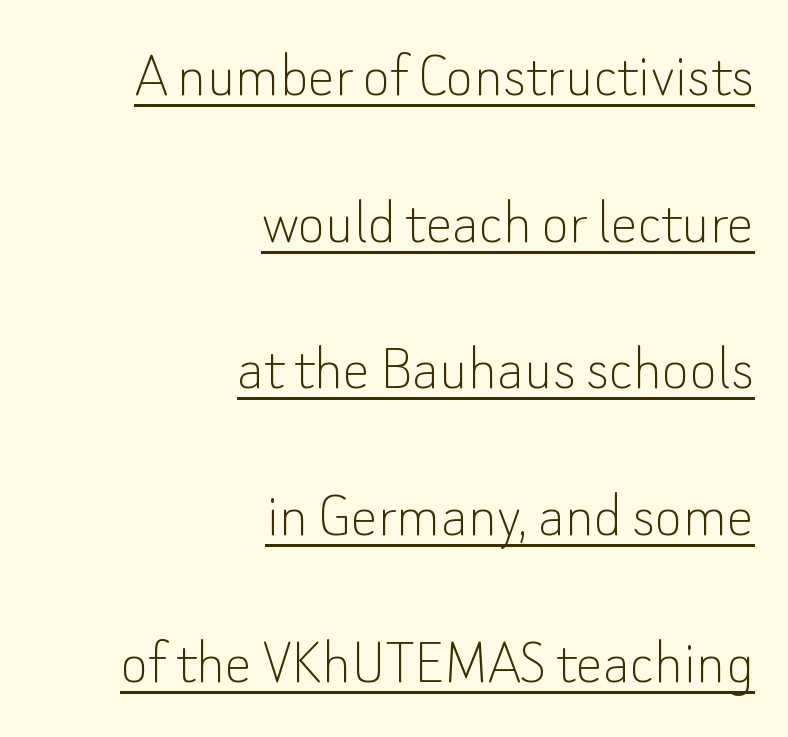
Q: Is the text bold? A: No.
Q: Is the text italic (slanted)? A: No, it is upright.
Q: Is the typeface a serif or a sans-serif typeface? A: Sans-serif.
Q: Is the text underlined? A: Yes.
Q: How is the paragraph aligned? A: Right-aligned.
Q: Is the spacing between letters normal or unusually wide? A: Normal.
Q: Is the spacing between lines tight, normal or loose? A: Loose.
Q: Width (condensed, normal, or wide)? A: Normal.
Q: Stroke contrast? A: Low.
Q: x-height? A: Small.
Q: Monospaced? A: No.
